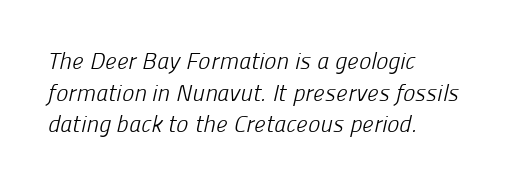
{"bold": "no", "underline": "no", "align": "left", "line_spacing": "normal", "line_spacing_ratio": 1.38, "letter_spacing": "normal", "letter_spacing_em": 0.0, "glyph_px": 23}
